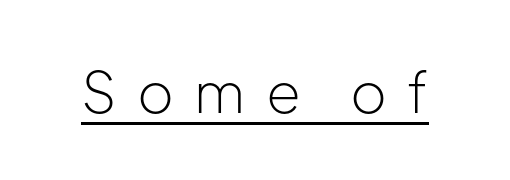
Loose tracking; the words dissolve into strings of separated letters. A roman cut, with each character standing at attention. A sans-serif font was chosen for this passage. Students, observe the line beneath the letters — that is underlining.
